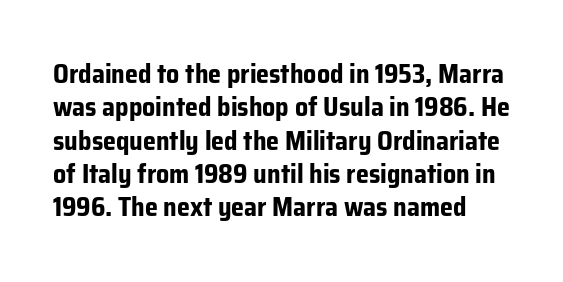
Q: Is the text bold? A: Yes.
Q: Is the text italic (slanted)? A: No, it is upright.
Q: Is the text underlined? A: No.
Q: Is the spacing between letters normal or unusually wide? A: Normal.
Q: Is the spacing between lines tight, normal or loose? A: Normal.
